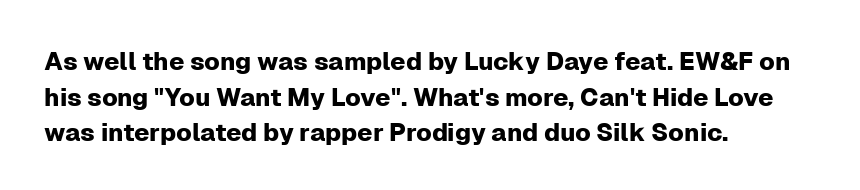
{"italic": "no", "underline": "no", "align": "left", "line_spacing": "normal", "line_spacing_ratio": 1.43, "letter_spacing": "normal", "letter_spacing_em": 0.0, "glyph_px": 25}
